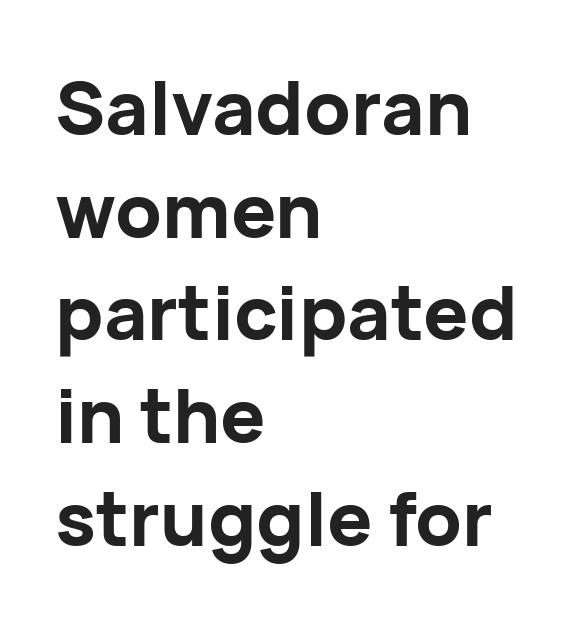
The image shows 75 px bold sans-serif type, upright; set left-aligned, normal line spacing (1.37x), normal letter spacing, not underlined; low stroke contrast and a medium x-height.
